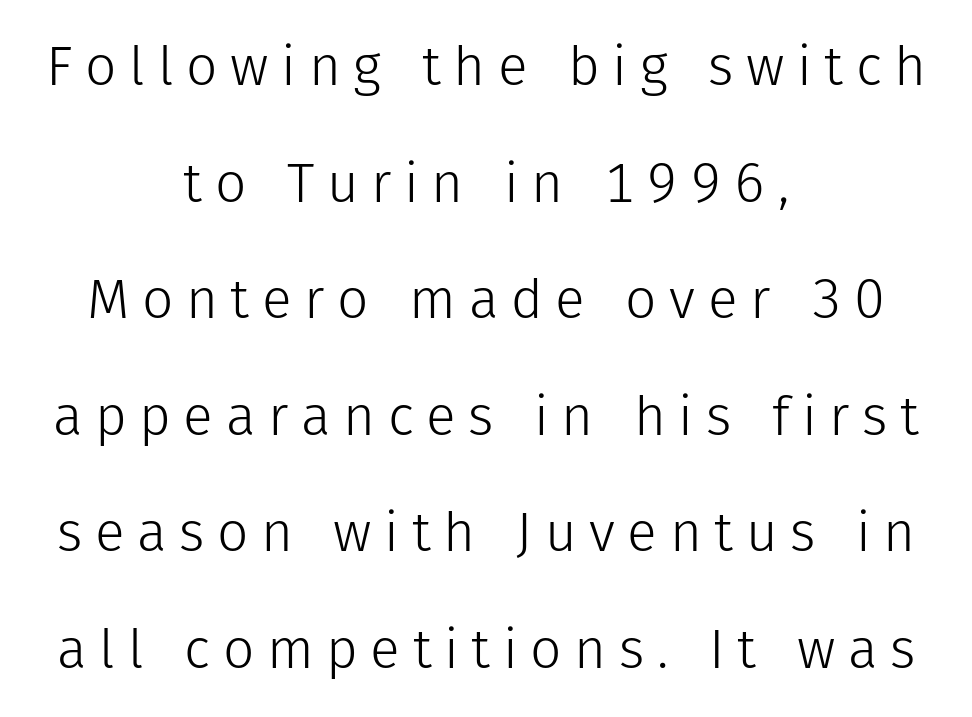
{"serif": "no", "italic": "no", "bold": "no", "weight": "light", "width": "normal", "stroke_contrast": "low", "x_height": "medium", "monospaced": "no", "underline": "no", "align": "center", "line_spacing": "loose", "line_spacing_ratio": 2.12, "letter_spacing": "wide", "letter_spacing_em": 0.23, "glyph_px": 55}
